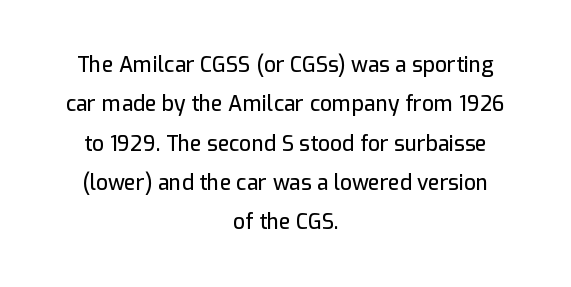
{"italic": "no", "underline": "no", "align": "center", "line_spacing_ratio": 1.87, "letter_spacing": "normal", "letter_spacing_em": 0.0, "glyph_px": 21}
